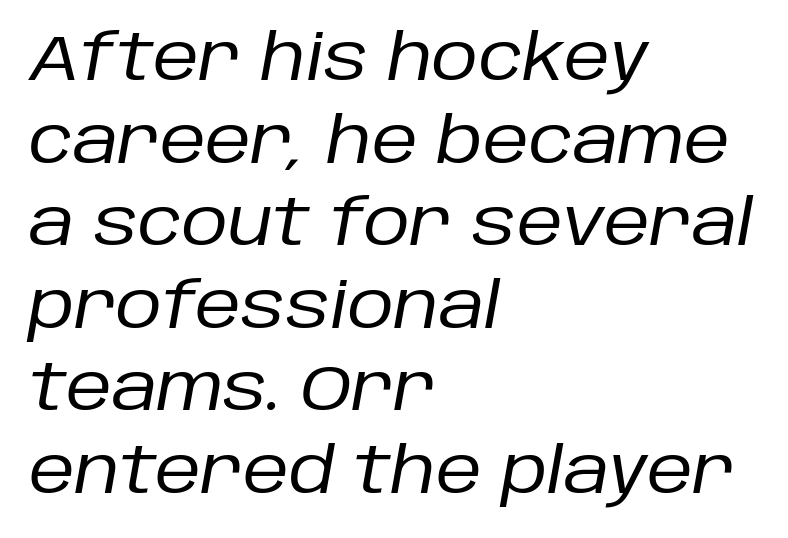
{"italic": "yes", "lean": "right", "slant_degrees": 10, "bold": "no", "weight": "regular", "width": "normal", "stroke_contrast": "low", "x_height": "large", "monospaced": "no", "underline": "no", "align": "left", "line_spacing": "normal", "line_spacing_ratio": 1.29, "letter_spacing": "normal", "letter_spacing_em": 0.0, "glyph_px": 64}
